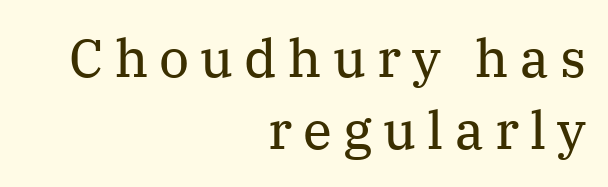
{"serif": "yes", "italic": "no", "bold": "no", "weight": "regular", "width": "normal", "stroke_contrast": "medium", "x_height": "medium", "monospaced": "no", "underline": "no", "align": "right", "line_spacing": "normal", "line_spacing_ratio": 1.36, "letter_spacing": "wide", "letter_spacing_em": 0.21, "glyph_px": 53}
